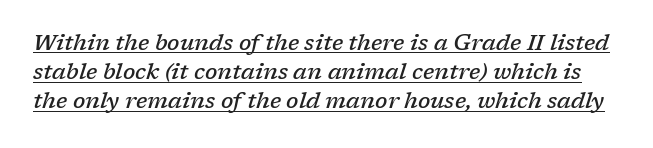
The line texture is even and compact thanks to regular tracking. This sample keeps an unexceptional amount of space between lines. The glyphs have the mass of a demibold cut, below bold. You can tell it's italic because the verticals aren't actually vertical.
